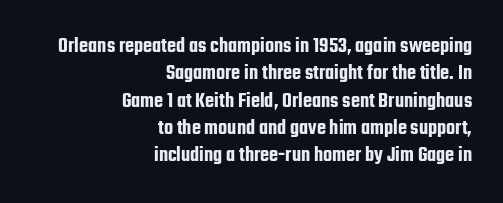
{"italic": "no", "underline": "no", "align": "right", "line_spacing": "normal", "line_spacing_ratio": 1.3, "letter_spacing": "normal", "letter_spacing_em": 0.0, "glyph_px": 21}
